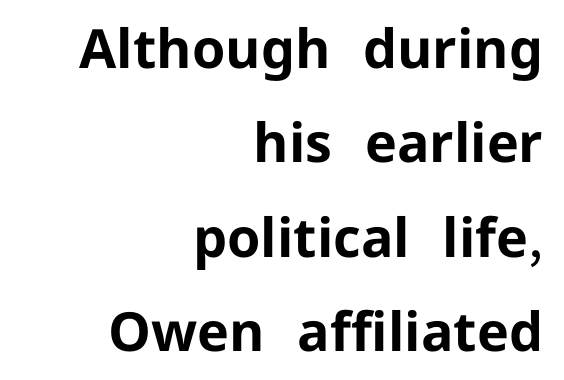
The ragged edge is on the left, which tells us the setting is flush right. Looks like regular typesetting: each glyph gets only the width it needs. These lines are composed in type without serifs. Descenders hang freely into open space.
